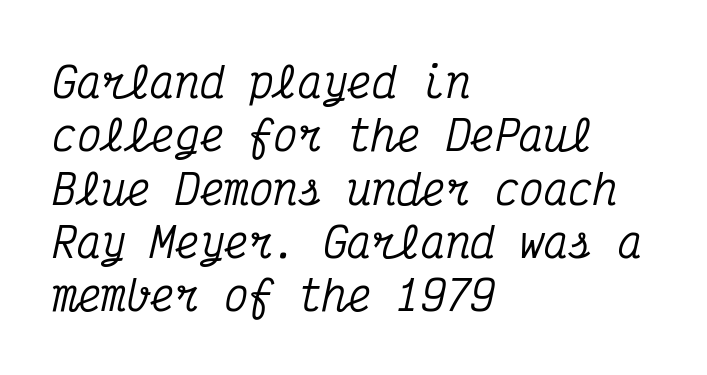
Line starts are locked; line ends wander. Italic? Definitely — the glyphs are oblique. If you measured baseline to baseline, you'd find a middling distance. The zone under the glyphs is completely vacant.
